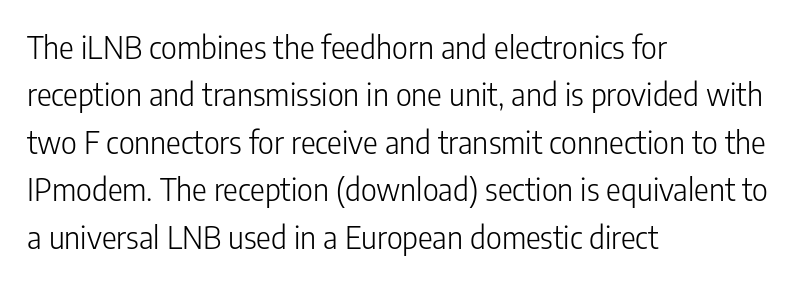
The image shows 31 px light, condensed sans-serif type, upright; set left-aligned, normal line spacing (1.53x), normal letter spacing, not underlined; low stroke contrast and a medium x-height.
